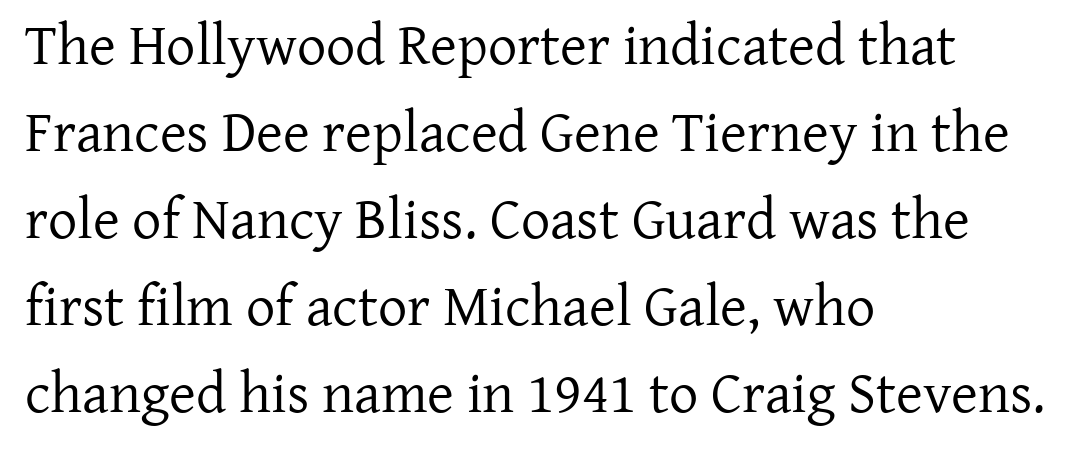
Q: Is the text bold? A: No.
Q: Is the text italic (slanted)? A: No, it is upright.
Q: Is the typeface a serif or a sans-serif typeface? A: Serif.
Q: Is the text underlined? A: No.
Q: How is the paragraph aligned? A: Left-aligned.
Q: Is the spacing between letters normal or unusually wide? A: Normal.
Q: Is the spacing between lines tight, normal or loose? A: Normal.
Q: Width (condensed, normal, or wide)? A: Normal.
Q: Stroke contrast? A: Low.
Q: x-height? A: Medium.
Q: Monospaced? A: No.
